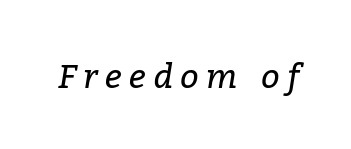
The glyphs look as if they've been sheared to an angle. In terms of letterform style, serifs are clearly present. There is plenty of visible air inserted between adjacent glyphs. Decoration check: the copy has no underline. Varying glyph widths throughout — classic text-font behaviour.
